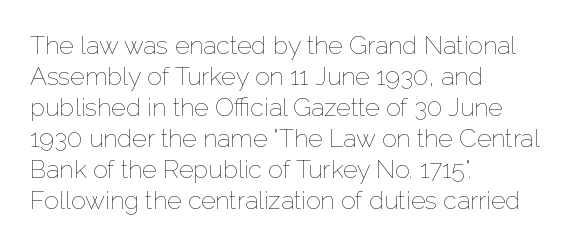
Q: Is the text bold? A: No.
Q: Is the text italic (slanted)? A: No, it is upright.
Q: Is the text underlined? A: No.
Q: How is the paragraph aligned? A: Left-aligned.
Q: Is the spacing between letters normal or unusually wide? A: Normal.
